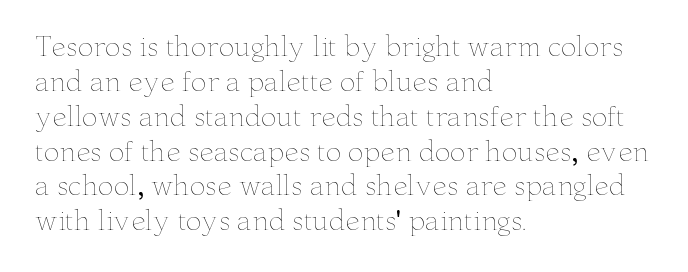
The image shows 26 px text type, upright; set left-aligned, normal line spacing (1.34x), normal letter spacing, not underlined.
